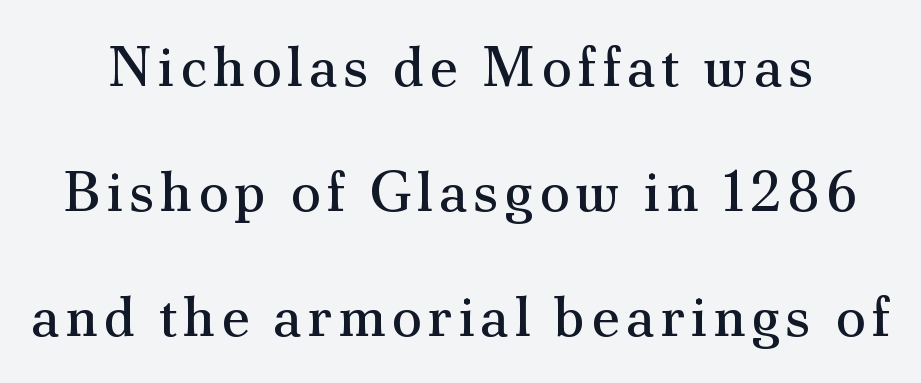
{"serif": "yes", "italic": "no", "bold": "no", "weight": "regular", "width": "normal", "stroke_contrast": "medium", "x_height": "small", "monospaced": "no", "underline": "no", "line_spacing": "loose", "line_spacing_ratio": 2.23, "glyph_px": 56}
